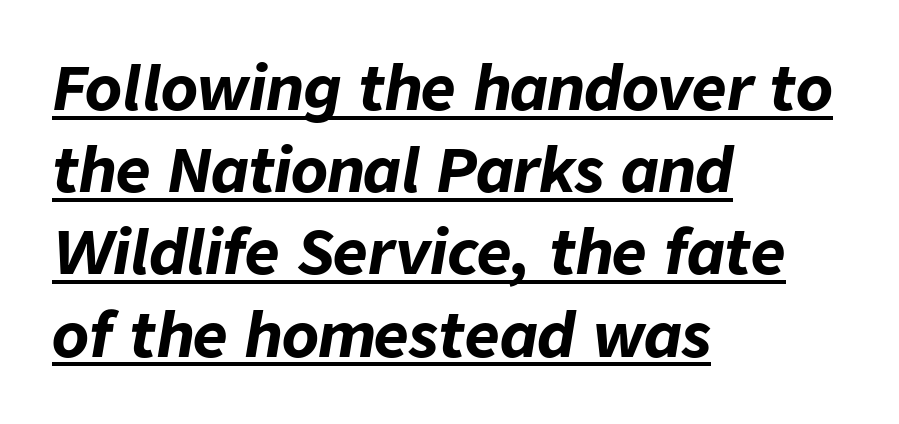
The image shows 60 px bold type, italic (leaning right); set left-aligned, normal line spacing (1.37x), normal letter spacing, underlined; low stroke contrast and a medium x-height.
